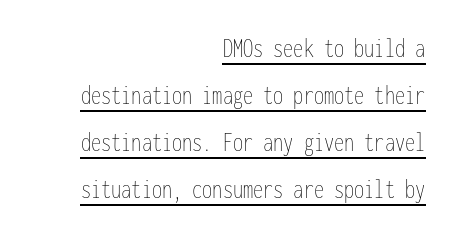
Q: Is the text bold? A: No.
Q: Is the text italic (slanted)? A: No, it is upright.
Q: Is the text underlined? A: Yes.
Q: How is the paragraph aligned? A: Right-aligned.
Q: Is the spacing between letters normal or unusually wide? A: Normal.
